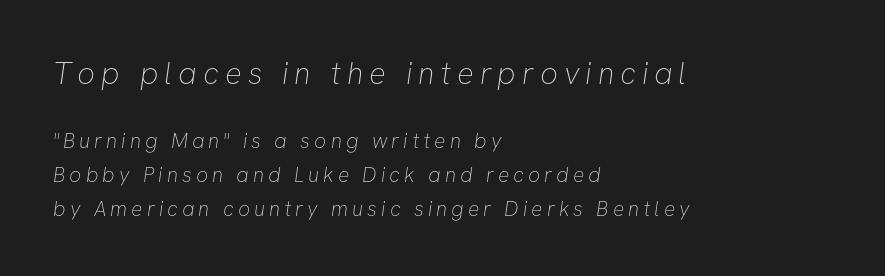
Character size in the leading block exceeds that of the trailing block. The passage shown is not underscored anywhere. The passage shown is typed in a proportional face where columns would drift. The typeface has the unassuming heft of standard copy or less. The lines are quadded left.
